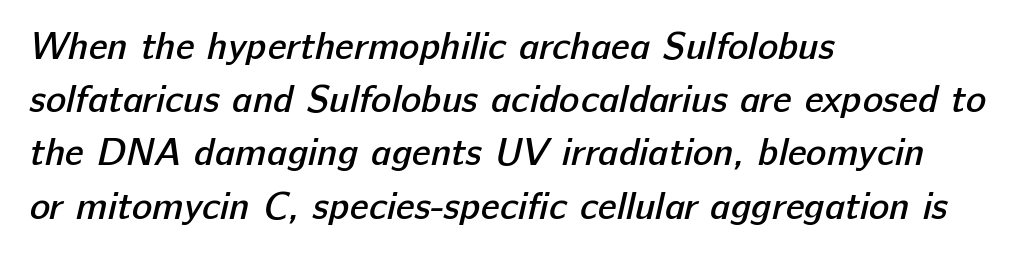
Typographic density is moderately raised because the face is semibold. You could not count columns in this text — the font is proportionally spaced. Line starts are locked; line ends wander. These lines sit exactly where default settings would place them.
